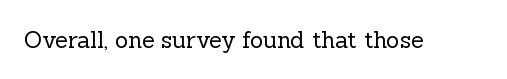
The type is set solid horizontally, with unmodified tracking. Words float on clear page, feet unadorned. A quiet, ordinary-to-light weight characterises the typeface. The type sits square on the baseline with zero lean.
